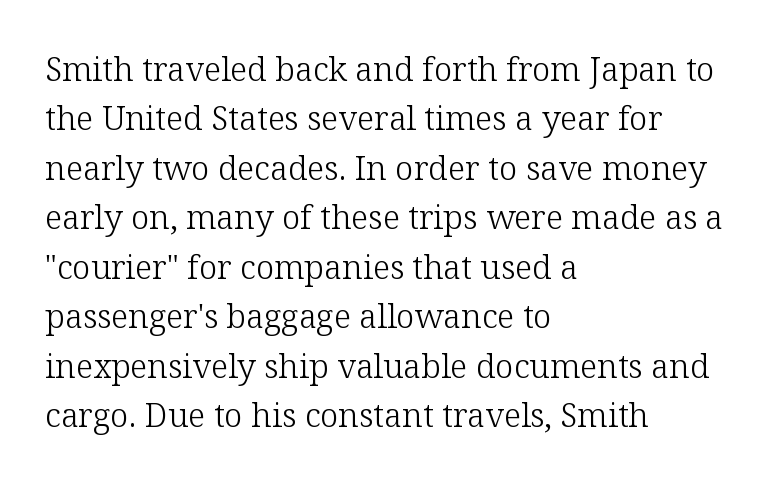
{"serif": "yes", "italic": "no", "bold": "no", "weight": "light", "width": "normal", "stroke_contrast": "low", "x_height": "medium", "monospaced": "no", "underline": "no", "align": "left", "line_spacing": "normal", "line_spacing_ratio": 1.5, "letter_spacing": "normal", "letter_spacing_em": 0.0, "glyph_px": 33}
